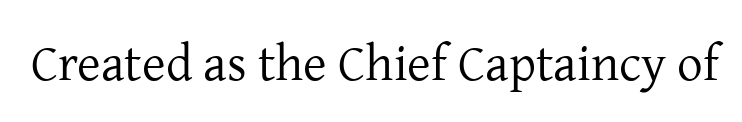
{"serif": "yes", "italic": "no", "bold": "no", "weight": "regular", "width": "normal", "stroke_contrast": "low", "x_height": "medium", "monospaced": "no", "underline": "no", "letter_spacing": "normal", "letter_spacing_em": 0.0, "glyph_px": 51}
